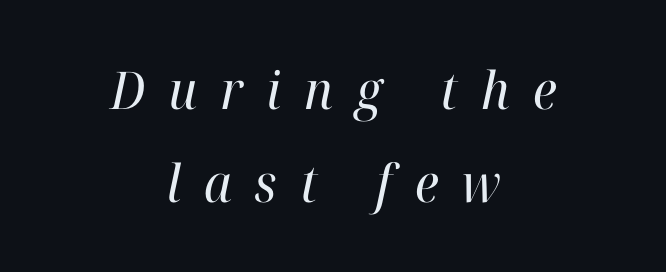
{"serif": "yes", "italic": "yes", "lean": "right", "slant_degrees": 12, "bold": "no", "weight": "regular", "width": "normal", "stroke_contrast": "high", "x_height": "medium", "monospaced": "no", "underline": "no", "align": "center", "line_spacing_ratio": 1.79, "letter_spacing": "wide", "letter_spacing_em": 0.44, "glyph_px": 52}
